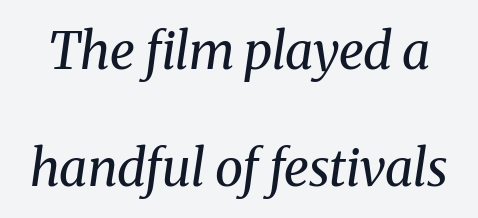
The image shows 51 px regular-weight serif type, italic (leaning right); set loose line spacing (2.29x), normal letter spacing, not underlined; medium stroke contrast and a medium x-height.
